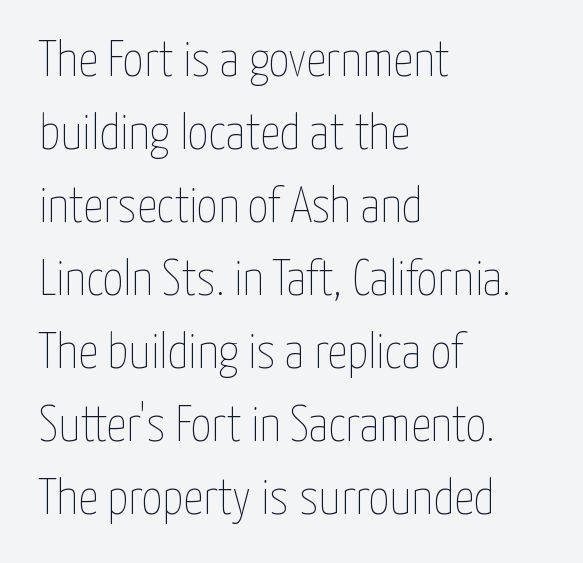
The image shows 50 px thin, condensed type, upright; set left-aligned, normal line spacing (1.46x), normal letter spacing, not underlined; low stroke contrast and a medium x-height.
